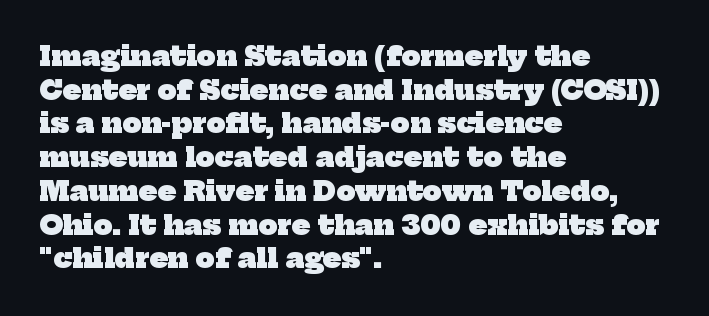
{"bold": "yes", "underline": "no", "align": "left", "line_spacing": "normal", "line_spacing_ratio": 1.25, "letter_spacing": "normal", "letter_spacing_em": 0.0, "glyph_px": 27}
